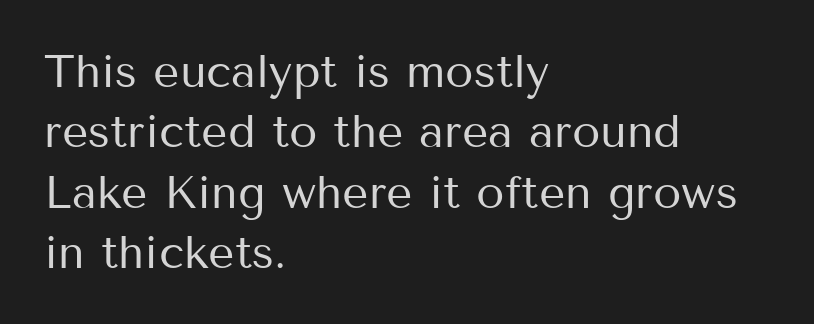
Q: Is the text bold? A: No.
Q: Is the text italic (slanted)? A: No, it is upright.
Q: Is the typeface a serif or a sans-serif typeface? A: Sans-serif.
Q: Is the text underlined? A: No.
Q: How is the paragraph aligned? A: Left-aligned.
Q: Is the spacing between letters normal or unusually wide? A: Normal.
Q: Is the spacing between lines tight, normal or loose? A: Normal.
Q: Width (condensed, normal, or wide)? A: Normal.
Q: Stroke contrast? A: Medium.
Q: x-height? A: Medium.
Q: Monospaced? A: No.
